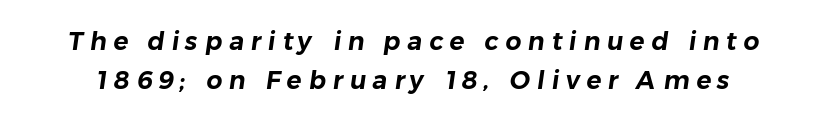
Q: Is the text underlined? A: No.
Q: Is the spacing between letters normal or unusually wide? A: Unusually wide.
Q: Is the spacing between lines tight, normal or loose? A: Normal.
